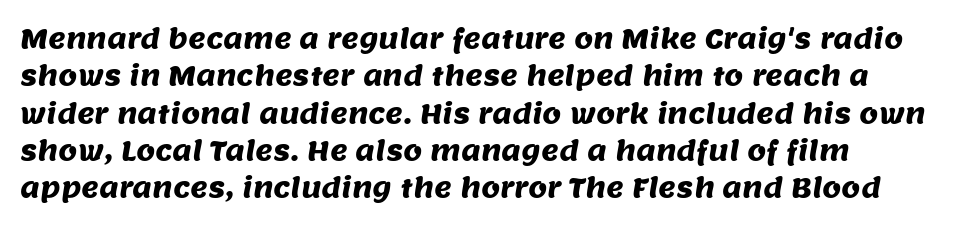
The setting favours the left margin, as ordinary paragraphs usually do. Lines of text with bare space underneath. Reading down the column, the eye jumps a familiar distance to each next line. The type is set solid horizontally, with unmodified tracking.
